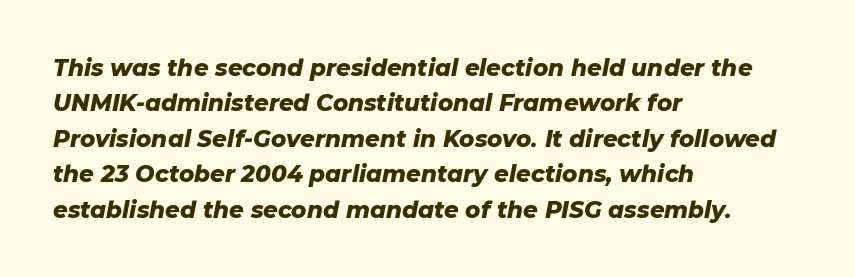
Q: Is the text bold? A: Yes.
Q: Is the text italic (slanted)? A: Yes, it leans right by about 11 degrees.
Q: Is the text underlined? A: No.
Q: How is the paragraph aligned? A: Left-aligned.
Q: Is the spacing between letters normal or unusually wide? A: Normal.
Q: Is the spacing between lines tight, normal or loose? A: Normal.
